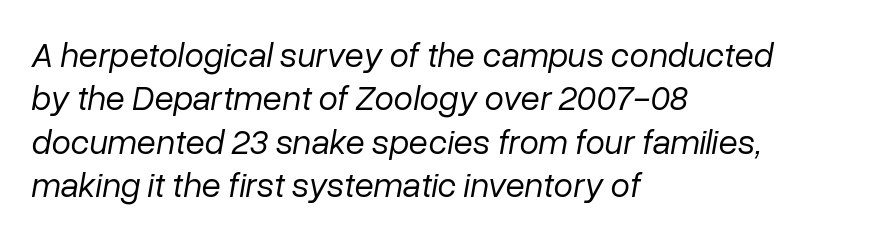
The image shows 35 px regular-weight type, italic (leaning right); set left-aligned, line spacing 1.24x, normal letter spacing, not underlined; low stroke contrast and a medium x-height.
